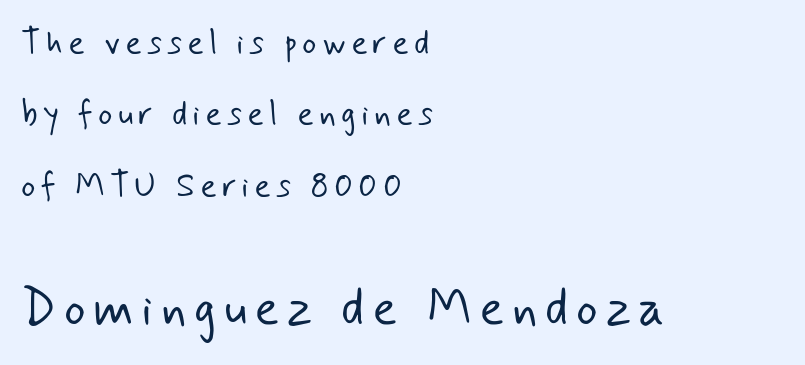
You could not count columns in this text — the font is proportionally spaced. Grotesque or geometric, the face here clearly has no serifs. The paragraph has a hard left edge and a soft right edge. The strokes carry an ordinary text weight at most.
